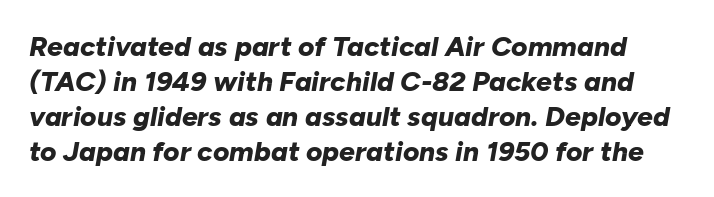
Plain, unruled lines of type. How are the letters spaced? Ordinarily, with no added tracking. Looking at the ascenders, they clearly lean. These lines carry a lot of weight — the face is fully bold.
